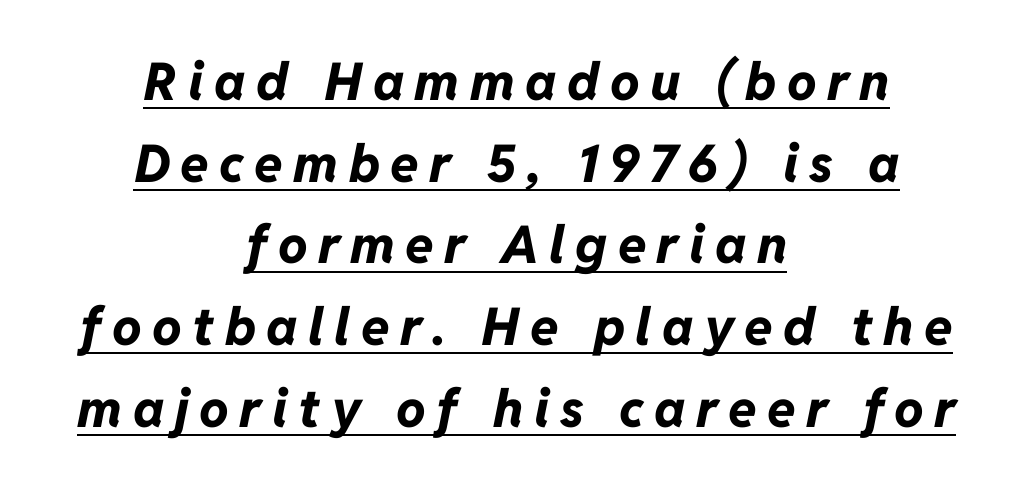
{"italic": "yes", "lean": "right", "slant_degrees": 11, "bold": "yes", "weight": "bold", "width": "normal", "stroke_contrast": "low", "x_height": "medium", "monospaced": "no", "underline": "yes", "align": "center", "line_spacing": "normal", "line_spacing_ratio": 1.57, "letter_spacing": "wide", "letter_spacing_em": 0.2, "glyph_px": 52}
